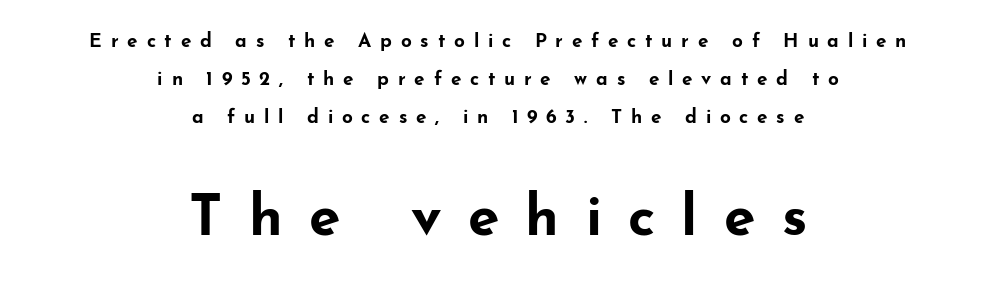
Check under the words: just untouched page. Compared with typical body copy, the letter spacing here is much looser. Summary of vertical rhythm: relaxed, with wide interline spacing. The letters advance in unequal steps, a hallmark of proportional type. Are there feet on the stems? There aren't — it's a sans.
